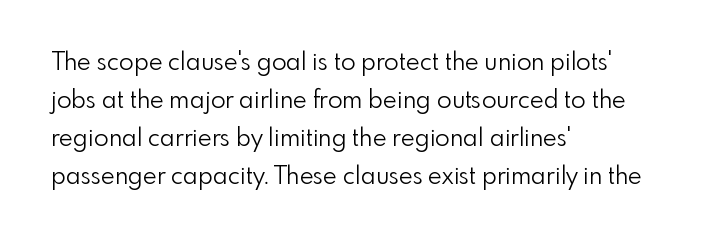
Is there much room between lines? A standard amount, neither cramped nor airy. A roman cut, with each character standing at attention. How are the letters spaced? Ordinarily, with no added tracking. This rendering features lettering with no underline. The paragraph shown leans on its left margin. The weight tops out at a normal text grade.
